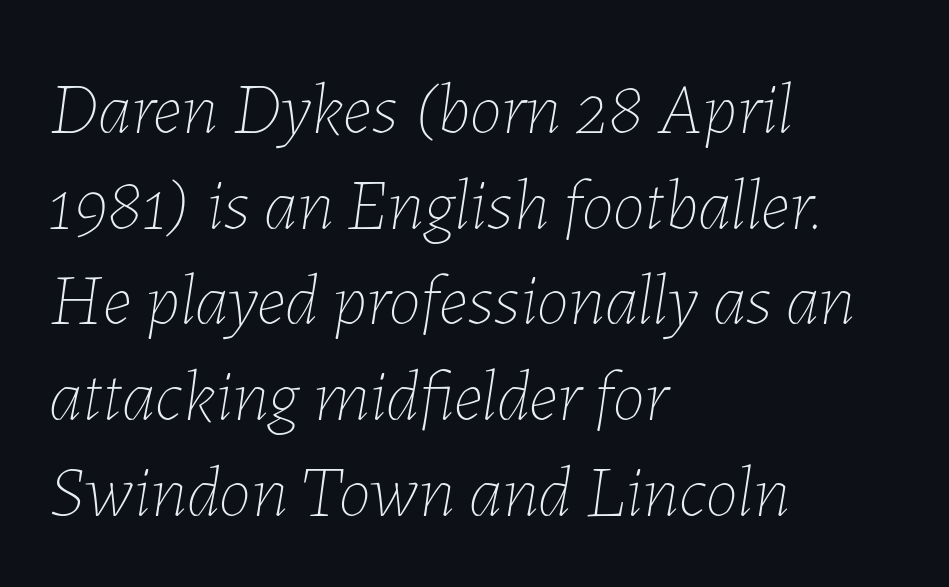
{"italic": "yes", "lean": "right", "slant_degrees": 7, "bold": "no", "weight": "thin", "width": "normal", "stroke_contrast": "low", "x_height": "medium", "monospaced": "no", "underline": "no", "align": "left", "line_spacing": "normal", "line_spacing_ratio": 1.31, "letter_spacing": "normal", "letter_spacing_em": 0.0, "glyph_px": 73}
